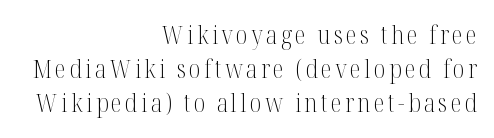
{"italic": "no", "bold": "no", "underline": "no", "align": "right", "line_spacing": "normal", "line_spacing_ratio": 1.37, "glyph_px": 25}
